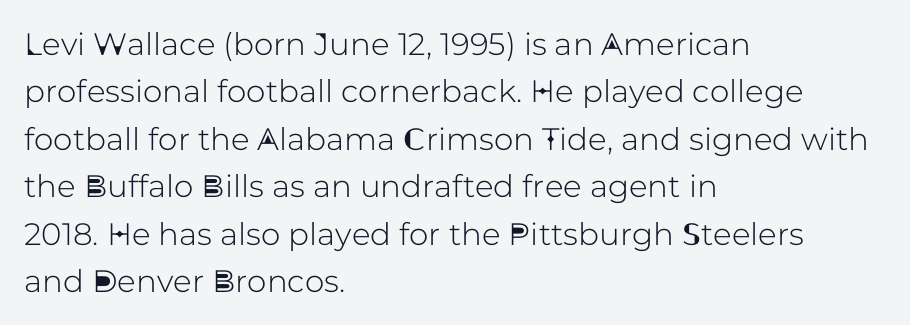
The image shows 31 px sans-serif type, upright; set left-aligned, normal line spacing (1.53x), normal letter spacing, not underlined; low stroke contrast and a medium x-height.
